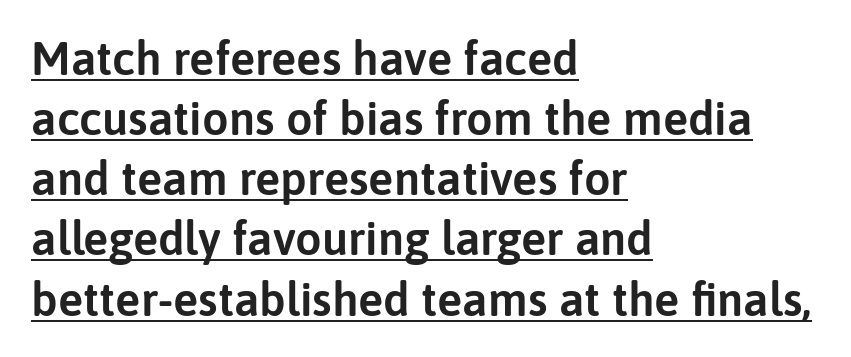
{"serif": "no", "italic": "no", "width": "normal", "stroke_contrast": "low", "x_height": "medium", "monospaced": "no", "underline": "yes", "align": "left", "line_spacing": "normal", "line_spacing_ratio": 1.28, "letter_spacing": "normal", "letter_spacing_em": 0.0, "glyph_px": 47}
